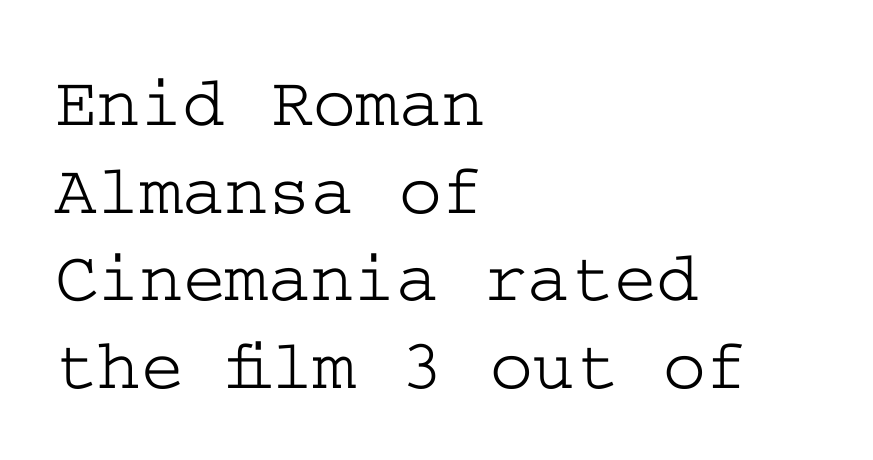
Q: Is the text italic (slanted)? A: No, it is upright.
Q: Is the typeface a serif or a sans-serif typeface? A: Serif.
Q: Is the text underlined? A: No.
Q: How is the paragraph aligned? A: Left-aligned.
Q: Is the spacing between letters normal or unusually wide? A: Normal.
Q: Width (condensed, normal, or wide)? A: Wide.
Q: Stroke contrast? A: Low.
Q: x-height? A: Medium.
